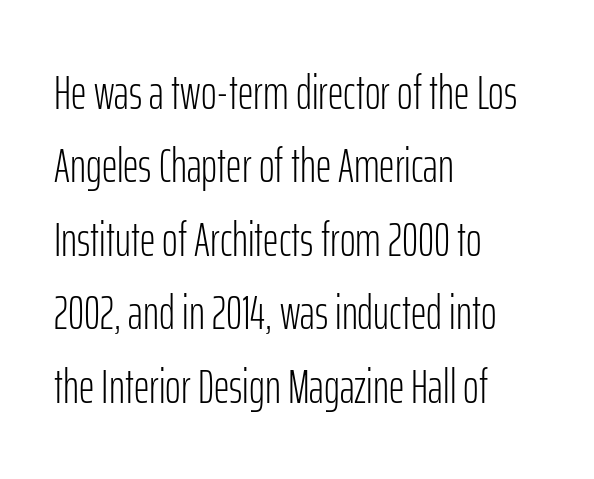
Characters remain perfectly vertical along every line. You could call the tracking neutral — neither tight nor loose. Rule under the text: the space is simply empty. Character widths vary here, with narrow letters taking less room than wide ones.
